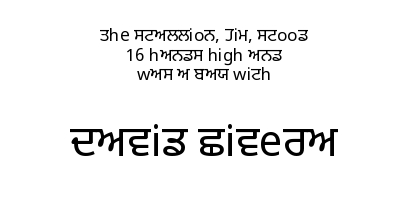
{"serif": "no", "italic": "no", "bold": "no", "weight": "light", "width": "normal", "stroke_contrast": "low", "x_height": "large", "monospaced": "no", "underline": "no", "align": "center", "line_spacing": "tight", "line_spacing_ratio": 1.15, "letter_spacing": "normal", "letter_spacing_em": 0.0, "larger_block": "second", "size_ratio": 2.47, "glyph_px": 42}
